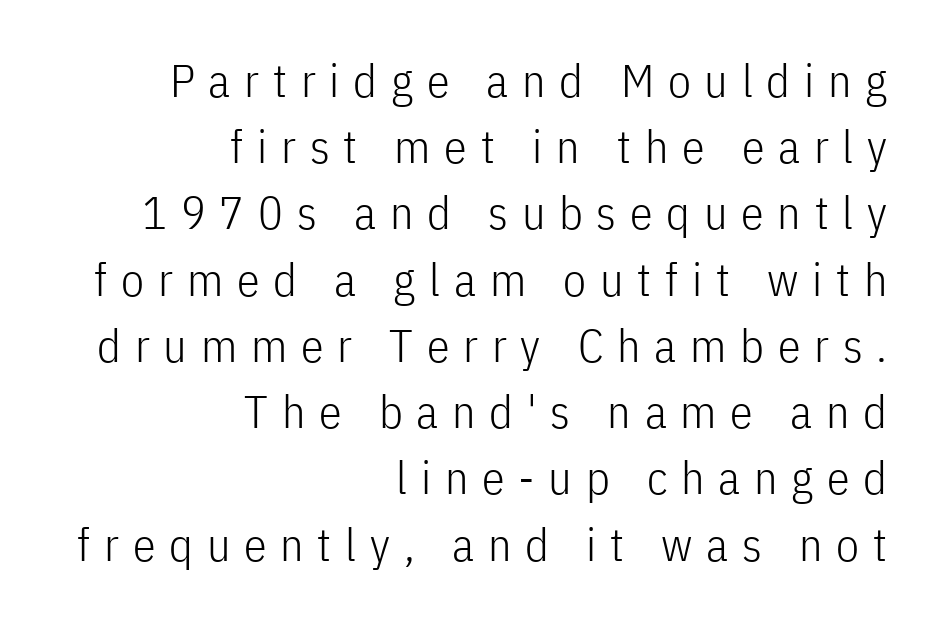
The image shows 46 px light, condensed sans-serif type, upright; set right-aligned, normal line spacing (1.44x), unusually wide letter spacing (+0.3 em), not underlined; low stroke contrast and a medium x-height.
